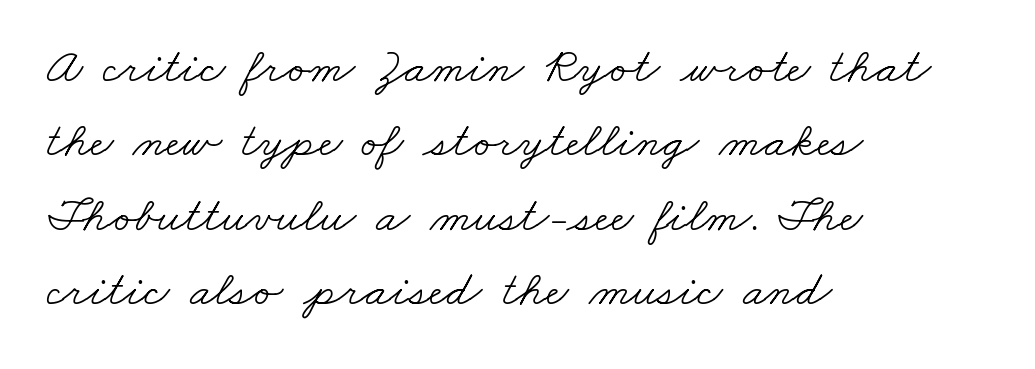
The passage is arranged the way most books set body copy — flush left. Glance below the letters and you will spot only blank space. The line-height multiplier appears to be the usual default. Stems and bowls with no extra thickness — not bold. The type is set solid horizontally, with unmodified tracking.
